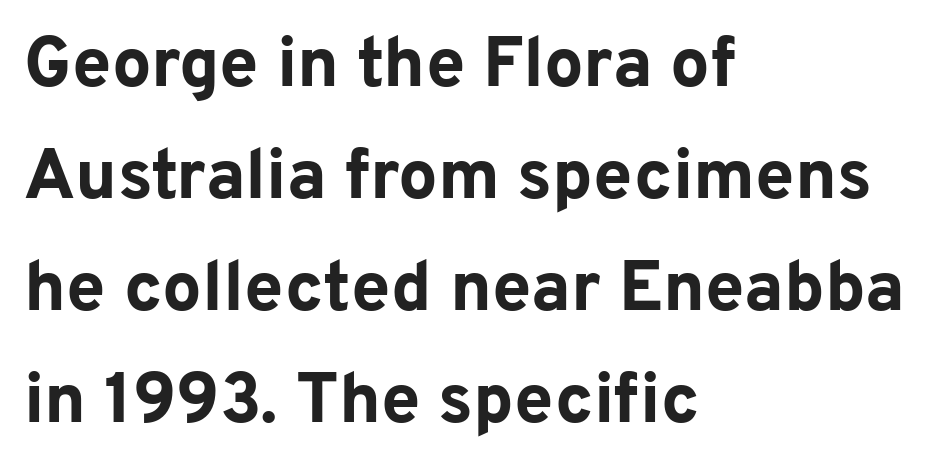
Varying glyph widths throughout — classic text-font behaviour. This block has exactly the height ordinary leading produces. It's the straight-up-and-down kind of type. Regarding serifs, this sample does without them.
